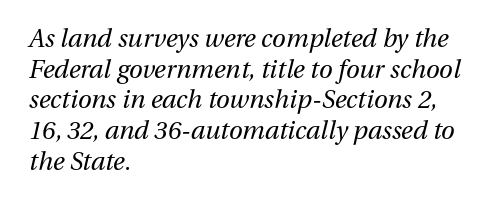
Nobody touched the tracking dial on this one. Rendered with sloped, italic letterforms. Letters rest on an invisible, unmarked baseline. Heft: none added — not bold. The rag falls on the right side of this text block.
